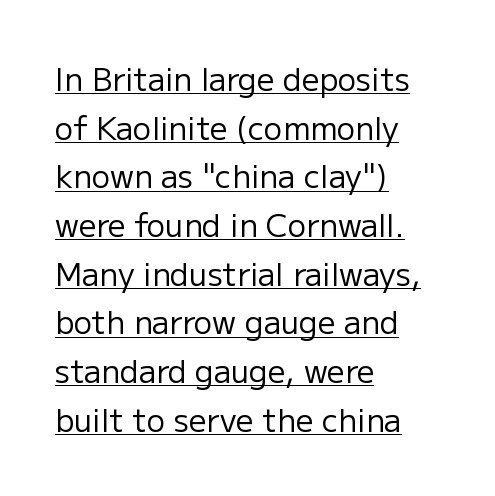
{"serif": "no", "italic": "no", "bold": "no", "weight": "regular", "width": "normal", "stroke_contrast": "low", "x_height": "medium", "monospaced": "no", "underline": "yes", "align": "left", "line_spacing": "normal", "line_spacing_ratio": 1.57, "letter_spacing": "normal", "letter_spacing_em": 0.0, "glyph_px": 31}
